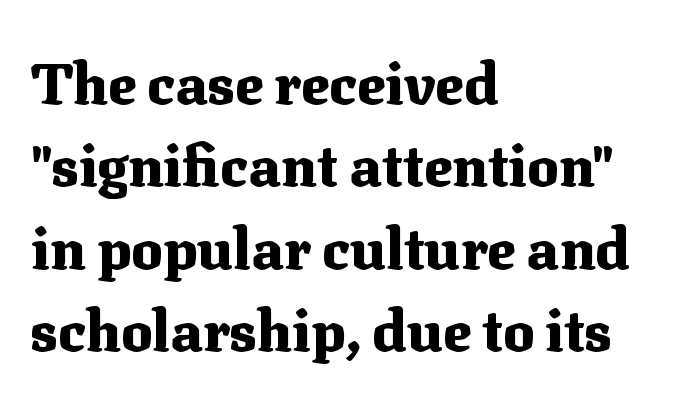
The image shows 58 px heavy serif type, upright; set left-aligned, normal line spacing (1.42x), normal letter spacing, not underlined; medium stroke contrast and a medium x-height.
